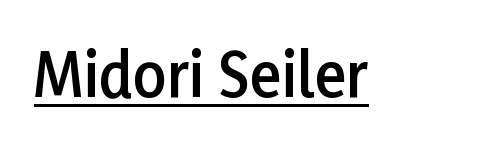
The image shows 59 px semibold sans-serif type, upright; set normal letter spacing, underlined; low stroke contrast and a medium x-height.
